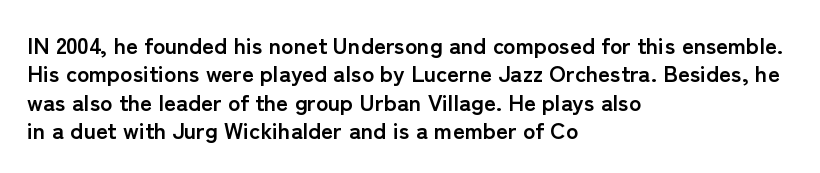
The image shows 23 px bold type, upright; set left-aligned, line spacing 1.23x, normal letter spacing, not underlined.
